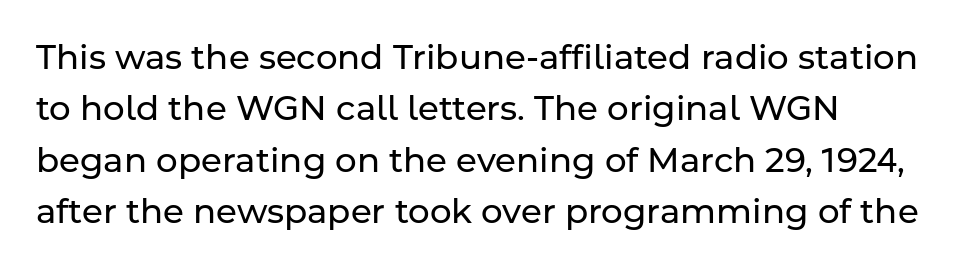
Q: Is the text bold? A: No.
Q: Is the text italic (slanted)? A: No, it is upright.
Q: Is the typeface a serif or a sans-serif typeface? A: Sans-serif.
Q: Is the text underlined? A: No.
Q: How is the paragraph aligned? A: Left-aligned.
Q: Is the spacing between letters normal or unusually wide? A: Normal.
Q: Is the spacing between lines tight, normal or loose? A: Normal.
Q: Width (condensed, normal, or wide)? A: Normal.
Q: Stroke contrast? A: Low.
Q: x-height? A: Medium.
Q: Monospaced? A: No.
